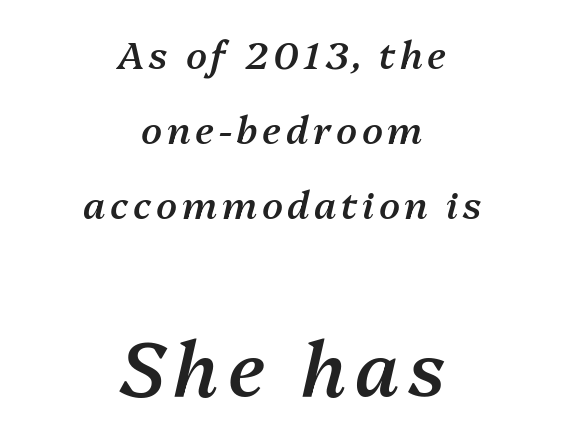
The image shows 75 px semibold type, italic (leaning right); set centered, loose line spacing (1.97x), not underlined; the second (bottom) block is 1.97x larger; medium stroke contrast and a medium x-height.
